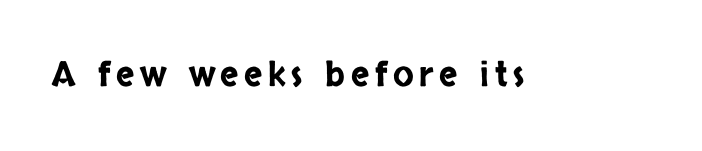
Letterform terminals end flat and unadorned throughout the passage. Unmarked baselines from the first word to the last. A typesetter would mark this as roman, not italic. Varying glyph widths throughout — classic text-font behaviour.
